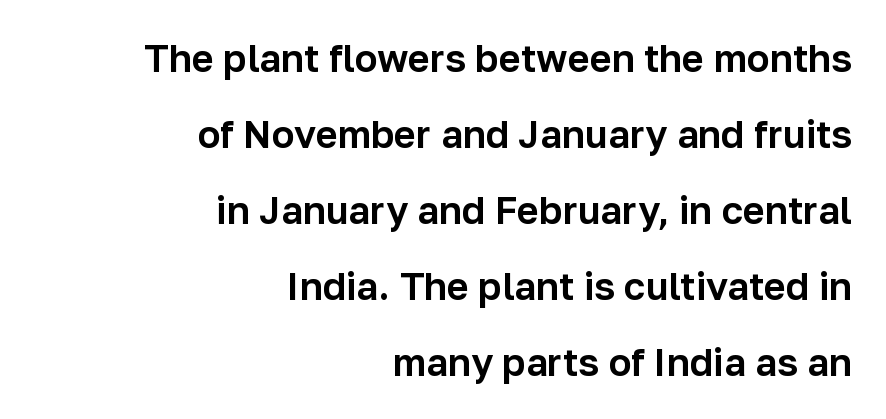
Line spacing here is loose. Nope, not italic — everything's standing straight. Nope, no serifs anywhere on these letters. Check the space under the baseline: it is left empty. Note the varied advance widths — an 'i' is clearly narrower than an 'm'. Default kerning and tracking; the words read as compact shapes.
